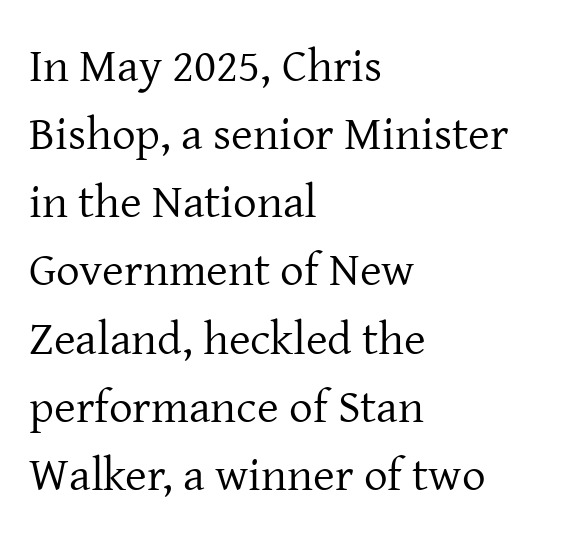
{"serif": "yes", "italic": "no", "bold": "no", "weight": "regular", "width": "normal", "stroke_contrast": "low", "x_height": "medium", "monospaced": "no", "underline": "no", "align": "left", "line_spacing": "normal", "line_spacing_ratio": 1.45, "letter_spacing": "normal", "letter_spacing_em": 0.0, "glyph_px": 47}
